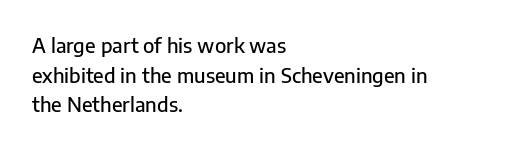
The image shows 20 px text type, upright; set left-aligned, normal line spacing (1.48x), normal letter spacing, not underlined.
